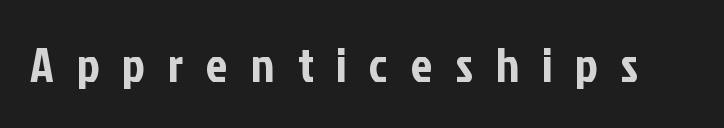
Q: Is the text italic (slanted)? A: No, it is upright.
Q: Is the typeface a serif or a sans-serif typeface? A: Sans-serif.
Q: Is the text underlined? A: No.
Q: Is the spacing between letters normal or unusually wide? A: Unusually wide.
Q: Width (condensed, normal, or wide)? A: Condensed.
Q: Stroke contrast? A: Low.
Q: x-height? A: Medium.
Q: Monospaced? A: No.
